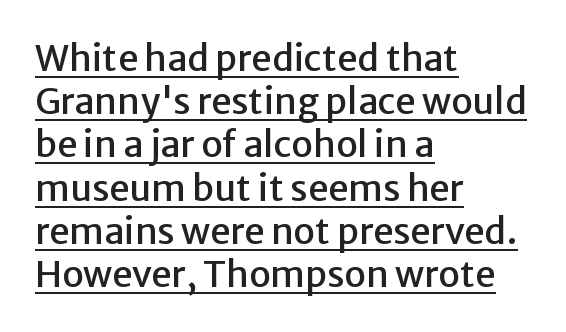
{"serif": "no", "italic": "no", "width": "normal", "stroke_contrast": "low", "x_height": "medium", "monospaced": "no", "underline": "yes", "align": "left", "line_spacing_ratio": 1.2, "letter_spacing": "normal", "letter_spacing_em": 0.0, "glyph_px": 36}
